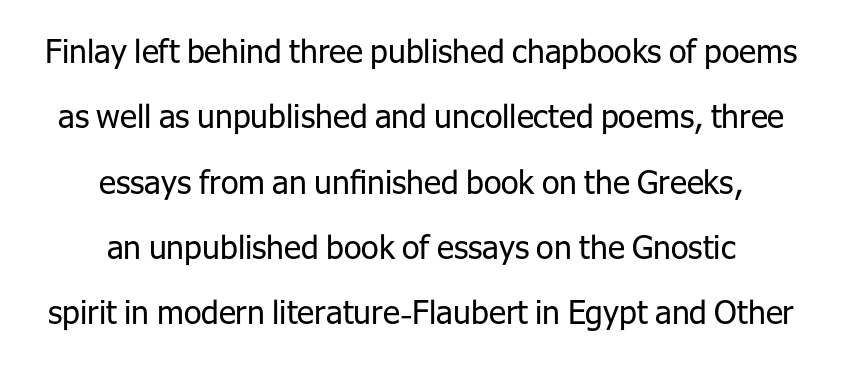
The image shows 32 px regular-weight sans-serif type, upright; set centered, loose line spacing (2.04x), normal letter spacing, not underlined; low stroke contrast and a medium x-height.
